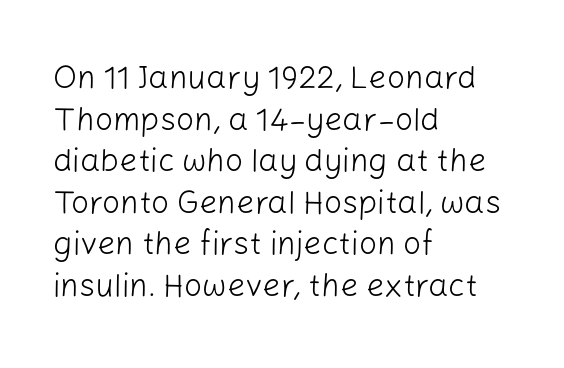
The image shows 32 px light sans-serif type, upright; set left-aligned, normal line spacing (1.3x), normal letter spacing, not underlined; low stroke contrast and a medium x-height.
